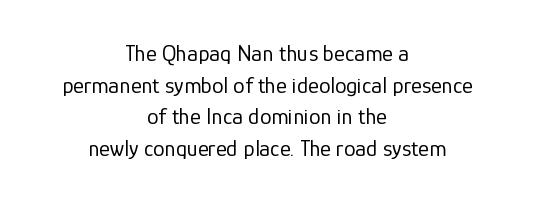
{"italic": "no", "bold": "no", "underline": "no", "align": "center", "line_spacing": "normal", "line_spacing_ratio": 1.38, "letter_spacing": "normal", "letter_spacing_em": 0.0, "glyph_px": 23}
